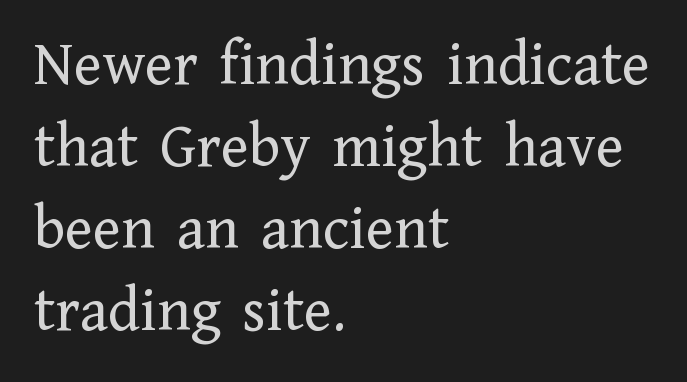
Look at the bottom of the vertical strokes: they flare into serifs here. Posture: upright roman. Counters stay open thanks to moderate or lighter strokes. You could not count columns in this text — the font is proportionally spaced.
